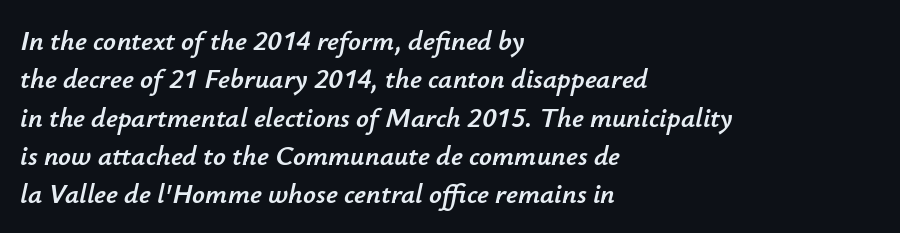
The image shows 28 px text type, italic (leaning right); set left-aligned, normal line spacing (1.37x), normal letter spacing, not underlined; low stroke contrast and a small x-height.
